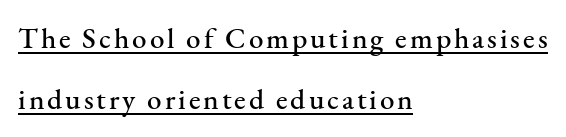
Q: Is the text italic (slanted)? A: No, it is upright.
Q: Is the typeface a serif or a sans-serif typeface? A: Serif.
Q: Is the text underlined? A: Yes.
Q: How is the paragraph aligned? A: Left-aligned.
Q: Is the spacing between lines tight, normal or loose? A: Loose.
Q: Width (condensed, normal, or wide)? A: Normal.
Q: Stroke contrast? A: Medium.
Q: x-height? A: Small.
Q: Monospaced? A: No.
